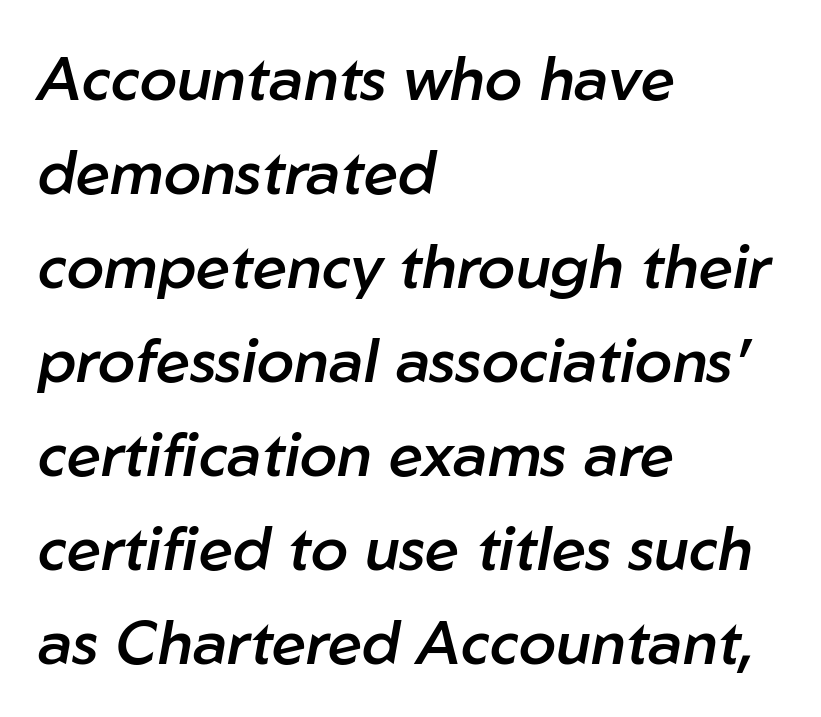
Weight: semibold (demi). Spacing verdict: proportional, widths tailored to each character. One-word summary of the alignment: left. Would a proofreader flag this as italicized? Yes.
